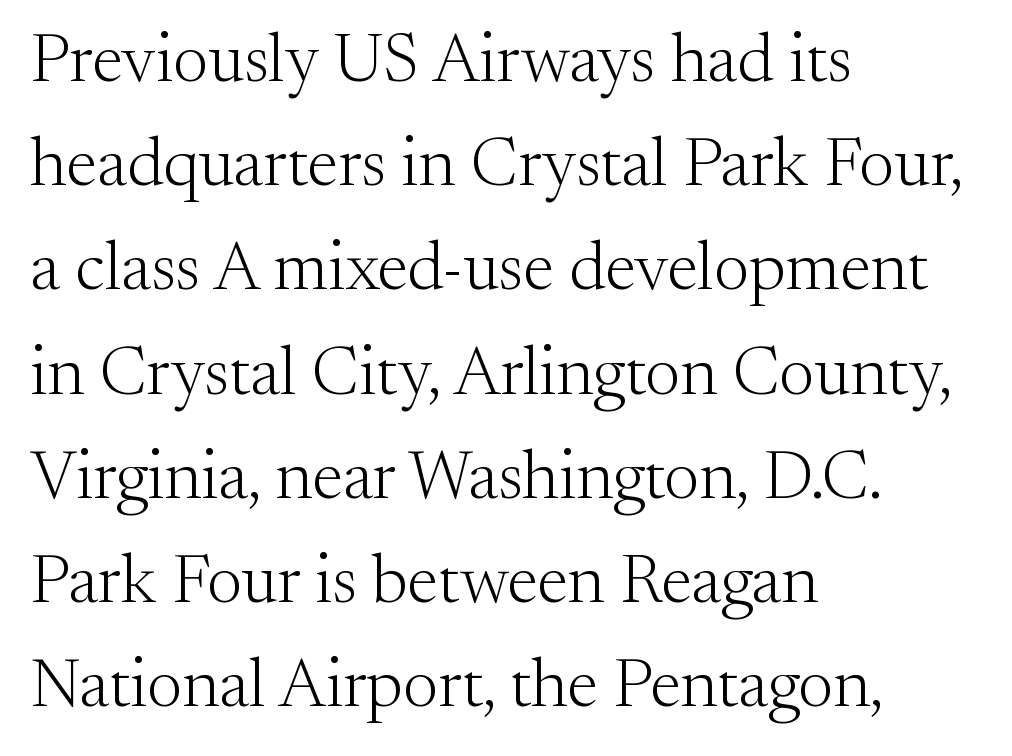
Q: Is the text bold? A: No.
Q: Is the text italic (slanted)? A: No, it is upright.
Q: Is the typeface a serif or a sans-serif typeface? A: Serif.
Q: Is the text underlined? A: No.
Q: How is the paragraph aligned? A: Left-aligned.
Q: Is the spacing between letters normal or unusually wide? A: Normal.
Q: Is the spacing between lines tight, normal or loose? A: Normal.
Q: Width (condensed, normal, or wide)? A: Normal.
Q: Stroke contrast? A: Medium.
Q: x-height? A: Small.
Q: Monospaced? A: No.
